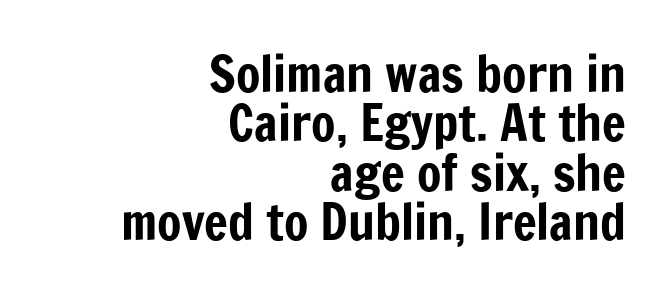
{"serif": "no", "italic": "no", "width": "condensed", "stroke_contrast": "low", "x_height": "medium", "monospaced": "no", "underline": "no", "align": "right", "line_spacing": "tight", "line_spacing_ratio": 0.99, "letter_spacing": "normal", "letter_spacing_em": 0.0, "glyph_px": 50}
